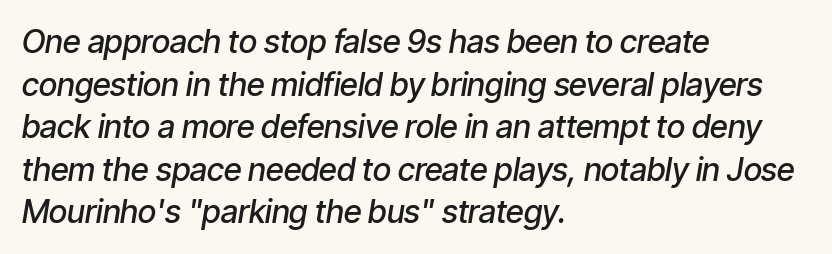
The baseline area is clear. Each word holds together tightly as a unit, with standard inter-letter gaps. A classic flush-left, rag-right setting is used for this passage. Is there much room between lines? A standard amount, neither cramped nor airy. The letters are semibold — heavier than regular but short of a full bold.
